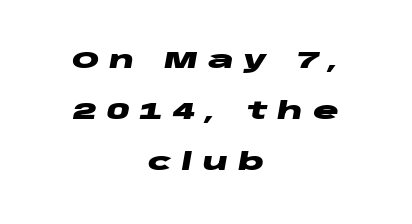
Q: Is the text bold? A: Yes.
Q: Is the text italic (slanted)? A: Yes, it leans right by about 10 degrees.
Q: Is the text underlined? A: No.
Q: How is the paragraph aligned? A: Centered.
Q: Is the spacing between letters normal or unusually wide? A: Unusually wide.
Q: Is the spacing between lines tight, normal or loose? A: Loose.
